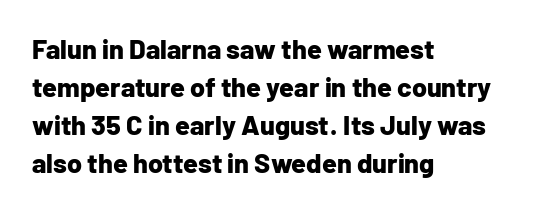
Q: Is the text bold? A: Yes.
Q: Is the text italic (slanted)? A: No, it is upright.
Q: Is the text underlined? A: No.
Q: How is the paragraph aligned? A: Left-aligned.
Q: Is the spacing between letters normal or unusually wide? A: Normal.
Q: Is the spacing between lines tight, normal or loose? A: Normal.
